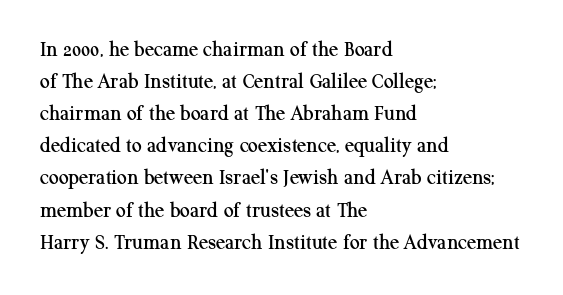
{"italic": "no", "underline": "no", "align": "left", "line_spacing": "normal", "line_spacing_ratio": 1.46, "letter_spacing": "normal", "letter_spacing_em": 0.0, "glyph_px": 22}
